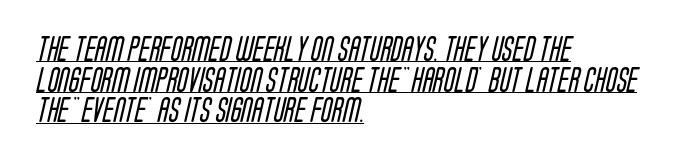
{"bold": "no", "underline": "yes", "align": "left", "line_spacing_ratio": 1.23, "letter_spacing": "normal", "letter_spacing_em": 0.0, "glyph_px": 25}
